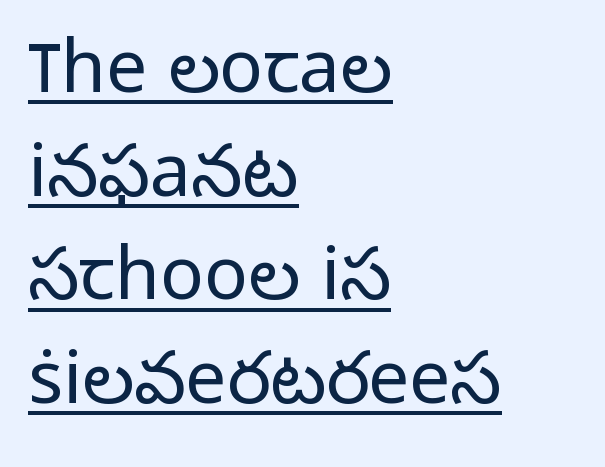
The image shows 73 px light sans-serif type, upright; set left-aligned, normal line spacing (1.42x), normal letter spacing, underlined; low stroke contrast and a medium x-height.
